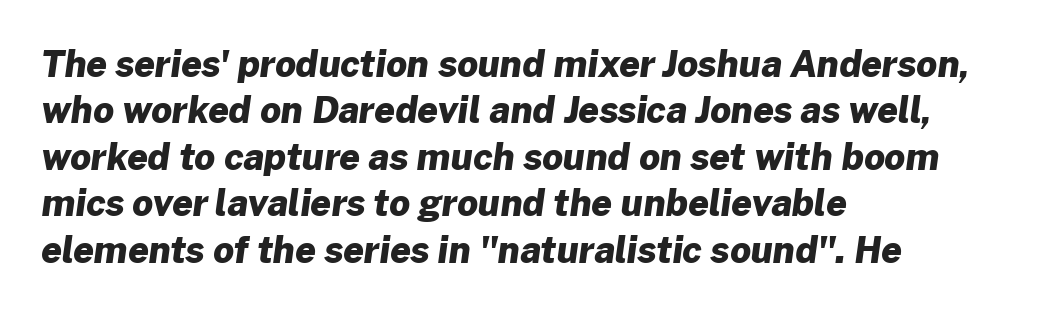
The image shows 36 px heavy sans-serif type; set left-aligned, normal line spacing (1.29x), normal letter spacing, not underlined; low stroke contrast and a medium x-height.
